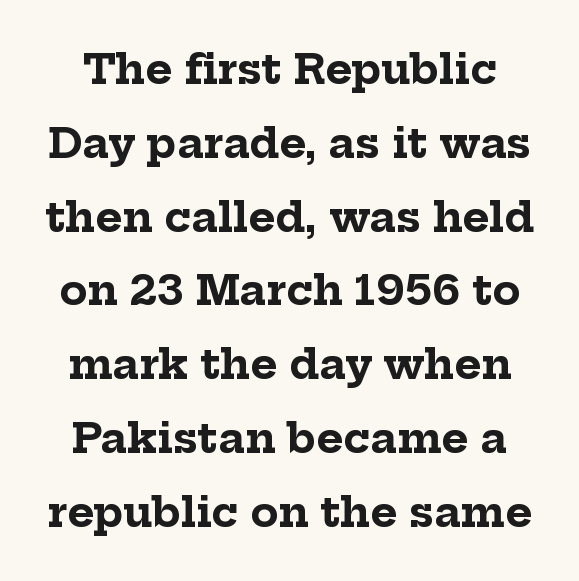
The image shows 41 px bold serif type, upright; set line spacing 1.8x, normal letter spacing, not underlined; low stroke contrast and a medium x-height.
